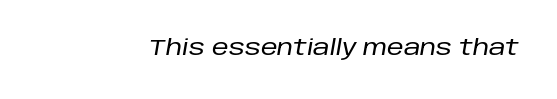
Q: Is the text italic (slanted)? A: Yes, it leans right by about 10 degrees.
Q: Is the text underlined? A: No.
Q: Is the spacing between letters normal or unusually wide? A: Normal.
